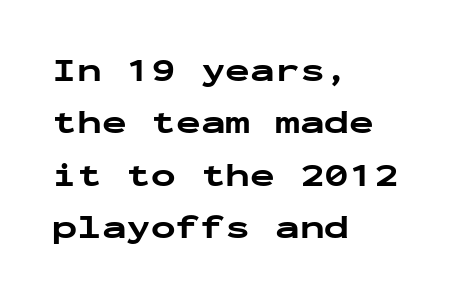
The image shows 33 px bold, wide sans-serif type, upright, monospaced; set left-aligned, normal line spacing (1.59x), normal letter spacing, not underlined; low stroke contrast and a medium x-height.
